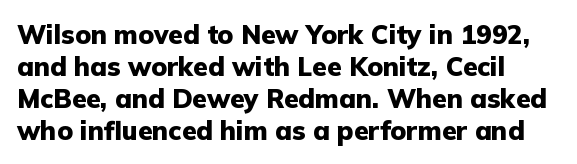
The image shows 26 px bold type, upright; set left-aligned, line spacing 1.23x, normal letter spacing, not underlined.
